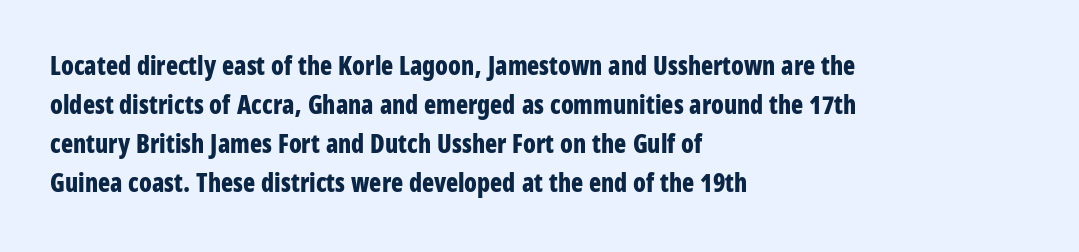
Vertical strokes here are truly vertical. In terms of letterspacing, this is plain default setting. This block has exactly the height ordinary leading produces. Pretty heavy lettering here — definitely bold.
